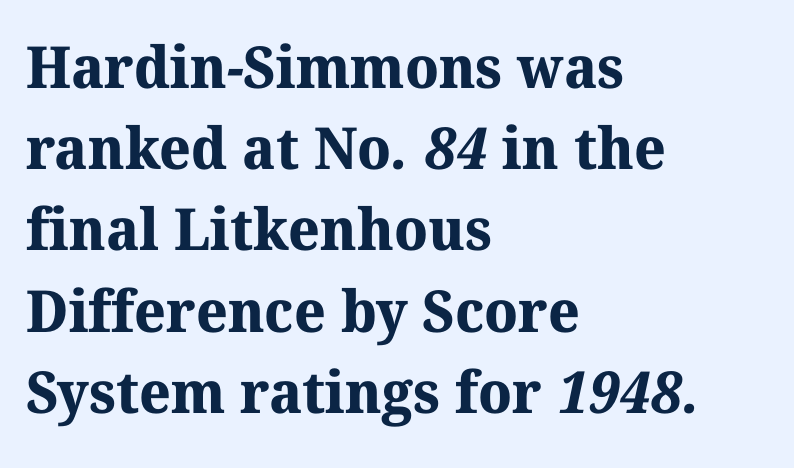
Q: Is the text bold? A: Yes.
Q: Is the typeface a serif or a sans-serif typeface? A: Serif.
Q: Is the text underlined? A: No.
Q: How is the paragraph aligned? A: Left-aligned.
Q: Is the spacing between letters normal or unusually wide? A: Normal.
Q: Is the spacing between lines tight, normal or loose? A: Normal.
Q: Width (condensed, normal, or wide)? A: Normal.
Q: Stroke contrast? A: Medium.
Q: x-height? A: Medium.
Q: Monospaced? A: No.
